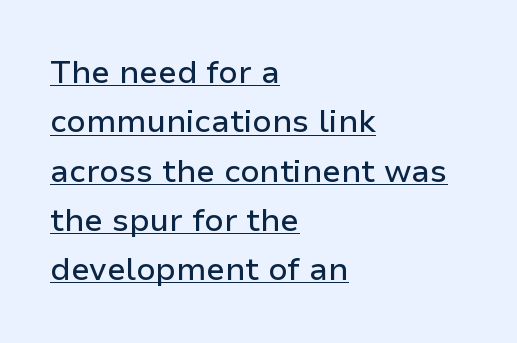
Q: Is the text italic (slanted)? A: No, it is upright.
Q: Is the typeface a serif or a sans-serif typeface? A: Sans-serif.
Q: Is the text underlined? A: Yes.
Q: How is the paragraph aligned? A: Left-aligned.
Q: Is the spacing between letters normal or unusually wide? A: Normal.
Q: Is the spacing between lines tight, normal or loose? A: Normal.
Q: Width (condensed, normal, or wide)? A: Normal.
Q: Stroke contrast? A: Low.
Q: x-height? A: Medium.
Q: Monospaced? A: No.
